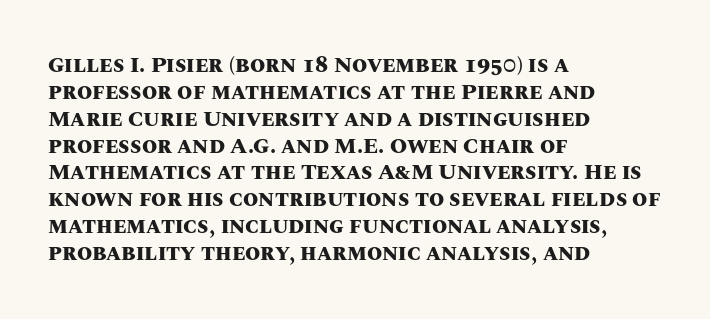
A typesetter would mark this as roman, not italic. What stands out about the letter spacing? Nothing — it is the standard amount. The baseline area is clear. Caption: bold face, heavy strokes.
